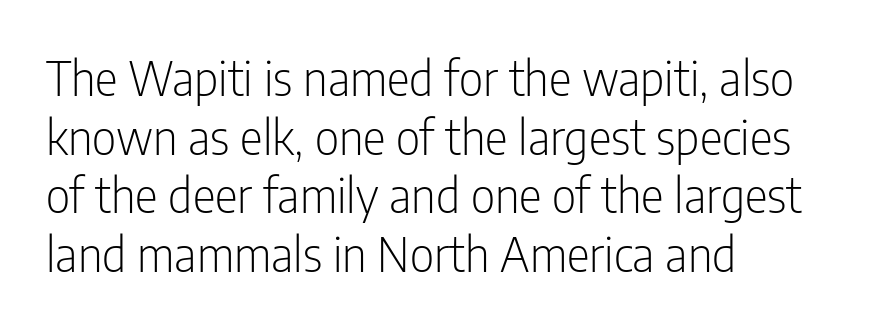
Q: Is the text bold? A: No.
Q: Is the text italic (slanted)? A: No, it is upright.
Q: Is the typeface a serif or a sans-serif typeface? A: Sans-serif.
Q: Is the text underlined? A: No.
Q: How is the paragraph aligned? A: Left-aligned.
Q: Is the spacing between letters normal or unusually wide? A: Normal.
Q: Width (condensed, normal, or wide)? A: Condensed.
Q: Stroke contrast? A: Low.
Q: x-height? A: Medium.
Q: Monospaced? A: No.
